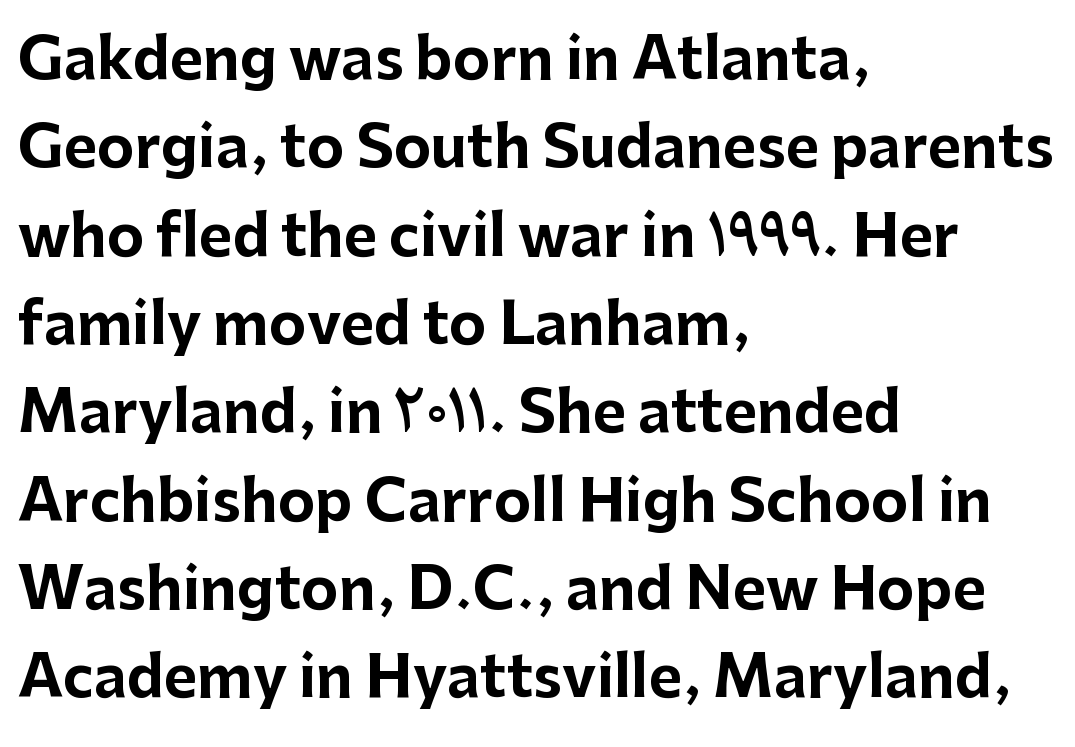
Q: Is the text bold? A: Yes.
Q: Is the text italic (slanted)? A: No, it is upright.
Q: Is the typeface a serif or a sans-serif typeface? A: Sans-serif.
Q: Is the text underlined? A: No.
Q: How is the paragraph aligned? A: Left-aligned.
Q: Is the spacing between letters normal or unusually wide? A: Normal.
Q: Is the spacing between lines tight, normal or loose? A: Normal.
Q: Width (condensed, normal, or wide)? A: Normal.
Q: Stroke contrast? A: Low.
Q: x-height? A: Medium.
Q: Monospaced? A: No.
